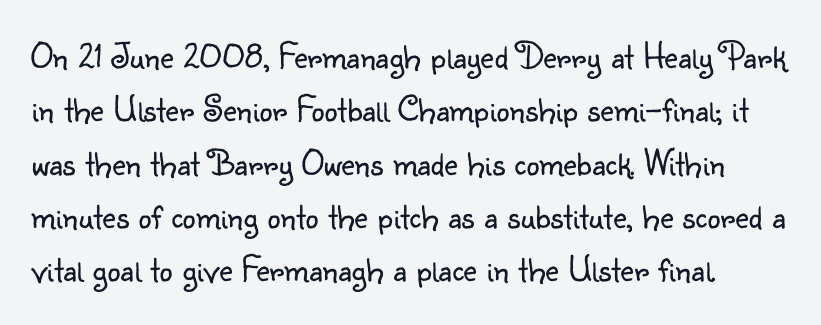
The typeface chosen for these lines omits serifs. The font's upright variant was chosen for this text. This block has exactly the height ordinary leading produces. Summary of weight: not heavy and not bold. Words float on clear page, feet unadorned. Short note: letters normally spaced.
